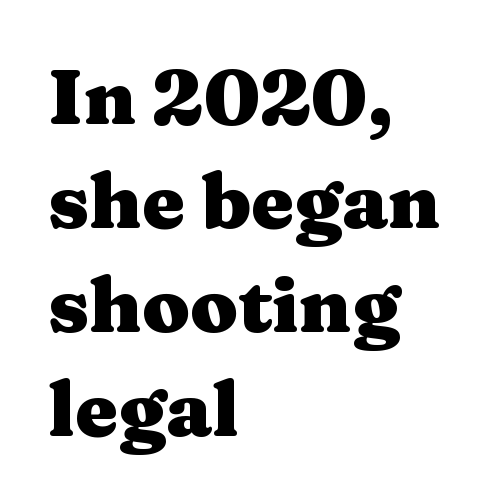
The image shows 77 px heavy, wide serif type, upright; set left-aligned, normal line spacing (1.35x), normal letter spacing, not underlined; medium stroke contrast and a medium x-height.
